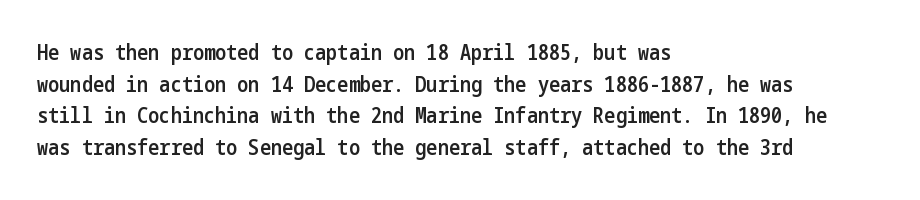
Italic? Not at all — the glyphs are vertical. A typesetter would call this zero additional tracking. The typesetting leans somewhat heavy: a semibold. The string is rendered with underlining switched off. The setting favours the left margin, as ordinary paragraphs usually do.
